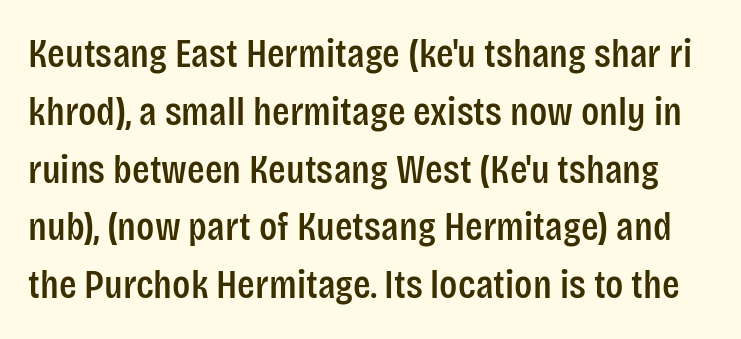
Regular leading. Anything drawn beneath the words? Only blank space. Each letter keeps its own natural width here, so spacing adapts to shape. No italicization has been applied; the sample stays upright. The line texture is even and compact thanks to regular tracking.
